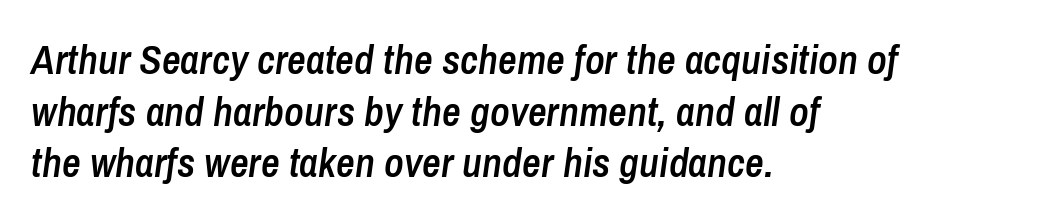
The gap between lines stays unmarked. These words are printed semibold, heavier than regular yet not bold. Style check: oblique. The horizontal fit of the characters is conventional and even. This sample is left-justified, so line endings fall wherever the words run out. Each new line begins a customary step beneath the previous one.
